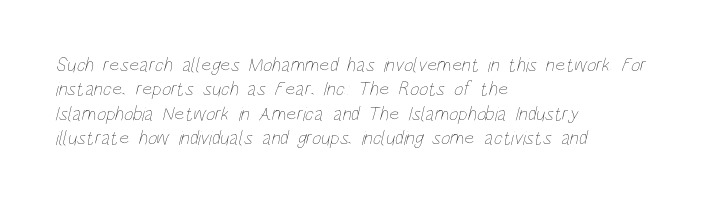
Q: Is the text bold? A: No.
Q: Is the text underlined? A: No.
Q: How is the paragraph aligned? A: Left-aligned.
Q: Is the spacing between letters normal or unusually wide? A: Normal.
